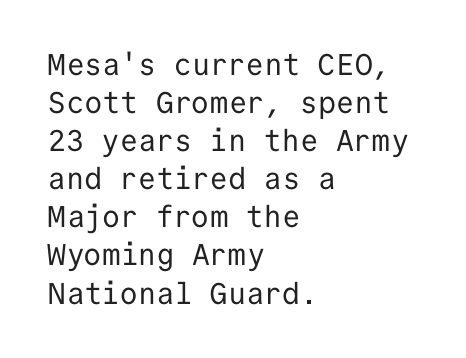
The font is comparable to plain body text, perhaps lighter. Baseline-to-baseline distance is the conventional proportion of letter height. Words float on clear page, feet unadorned. You can tell it's not italic because the verticals are truly vertical.
